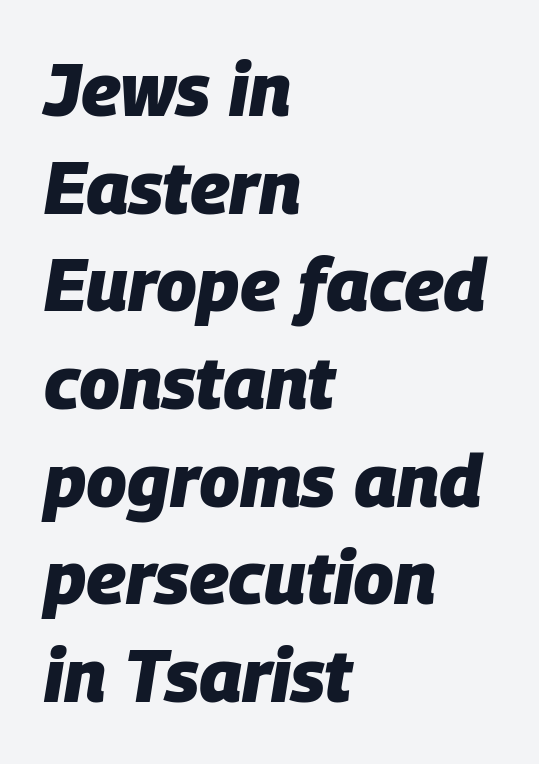
{"italic": "yes", "lean": "right", "slant_degrees": 9, "bold": "yes", "weight": "heavy", "width": "normal", "stroke_contrast": "low", "x_height": "large", "monospaced": "no", "underline": "no", "align": "left", "line_spacing": "normal", "line_spacing_ratio": 1.32, "letter_spacing": "normal", "letter_spacing_em": 0.0, "glyph_px": 74}
